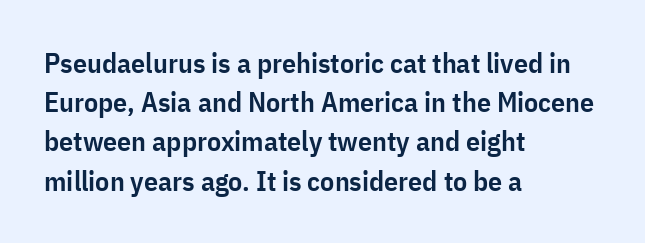
This sample uses an upright cut, with every glyph sitting square on the baseline. A typesetter would call this proportional, since set widths differ per character. These lines are composed in type without serifs. A student would call this left alignment; a typographer would say flush left, rag right. The face used here is a semibold: visibly heavier than regular, lighter than bold. A bare baseline throughout the passage.
